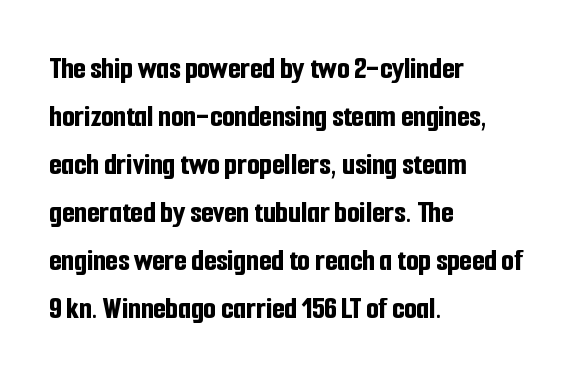
The image shows 32 px bold, condensed sans-serif type, upright; set left-aligned, normal line spacing (1.5x), normal letter spacing, not underlined; low stroke contrast and a medium x-height.
